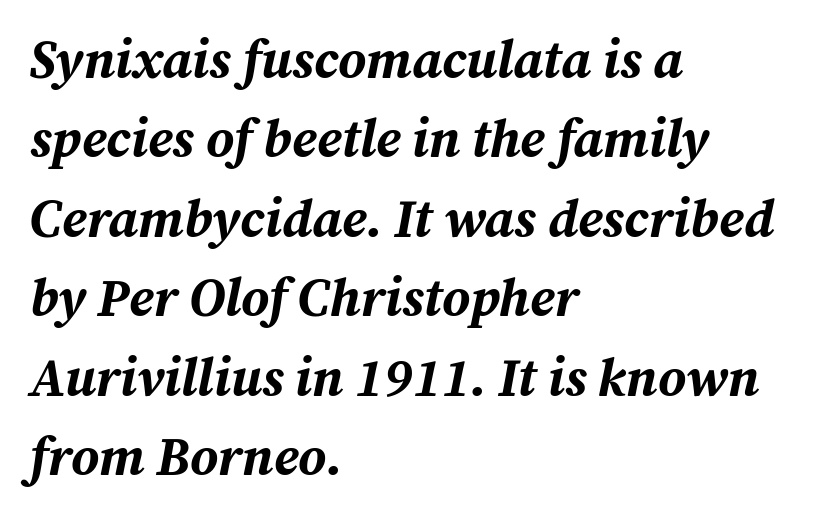
Q: Is the text bold? A: Yes.
Q: Is the text italic (slanted)? A: Yes, it leans right by about 12 degrees.
Q: Is the text underlined? A: No.
Q: How is the paragraph aligned? A: Left-aligned.
Q: Is the spacing between letters normal or unusually wide? A: Normal.
Q: Is the spacing between lines tight, normal or loose? A: Normal.
Q: Width (condensed, normal, or wide)? A: Normal.
Q: Stroke contrast? A: Medium.
Q: x-height? A: Medium.
Q: Monospaced? A: No.
